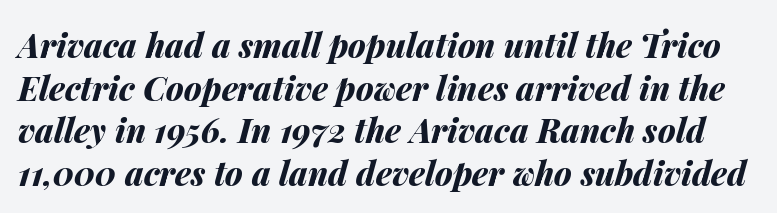
Q: Is the text bold? A: Yes.
Q: Is the text italic (slanted)? A: Yes, it leans right by about 14 degrees.
Q: Is the text underlined? A: No.
Q: Is the spacing between letters normal or unusually wide? A: Normal.
Q: Is the spacing between lines tight, normal or loose? A: Normal.
Q: Width (condensed, normal, or wide)? A: Normal.
Q: Stroke contrast? A: Medium.
Q: x-height? A: Medium.
Q: Monospaced? A: No.
